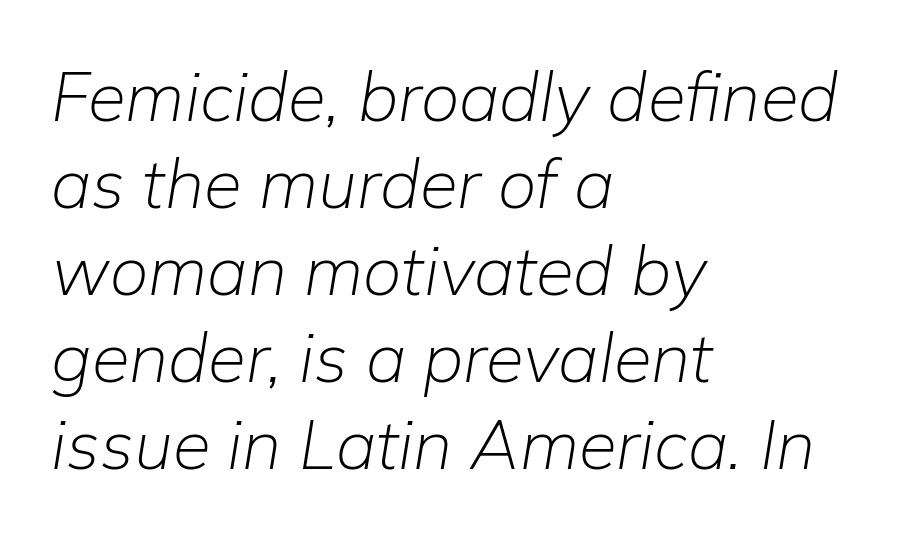
Here the glyphs are tracked normally, forming tight word shapes. Descender tails drop into unmarked territory. The glyphs look as if they've been sheared to an angle. Whoever set this chose a conventional vertical rhythm. Horizontally, the lines are justified to the leading edge only.
